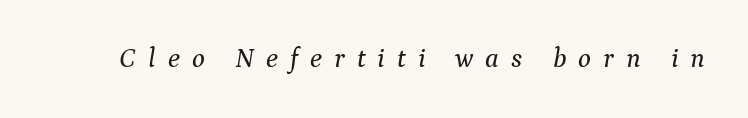
The image shows 27 px text type, italic (leaning right); set unusually wide letter spacing (+0.45 em), not underlined.
